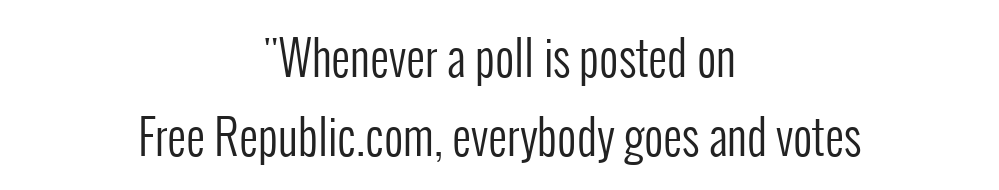
The image shows 47 px regular-weight, condensed sans-serif type, upright; set centered, normal line spacing (1.68x), normal letter spacing, not underlined; low stroke contrast and a medium x-height.
